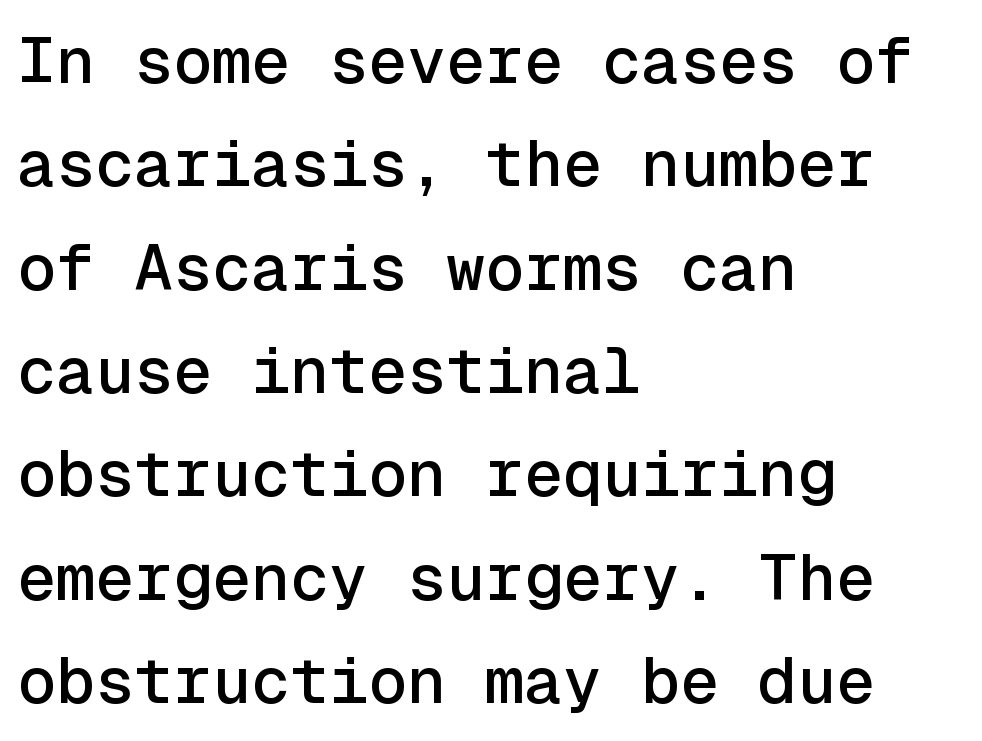
{"serif": "no", "italic": "no", "width": "normal", "x_height": "medium", "monospaced": "yes", "underline": "no", "align": "left", "line_spacing": "normal", "line_spacing_ratio": 1.59, "letter_spacing": "normal", "letter_spacing_em": 0.0, "glyph_px": 65}
